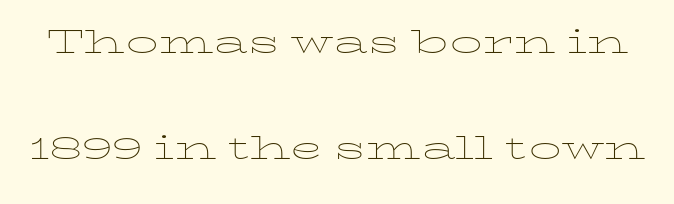
The letters stand upright; this is a roman face. The cut favours lightness, reaching ordinary text weight at its darkest. Each letter keeps its own natural width here, so spacing adapts to shape. Observe the ordinary spacing: letters are neighbours, not strangers. Each row of text sits above clean, open space. The block of text is sparse from top to bottom, with ample space between rows.
